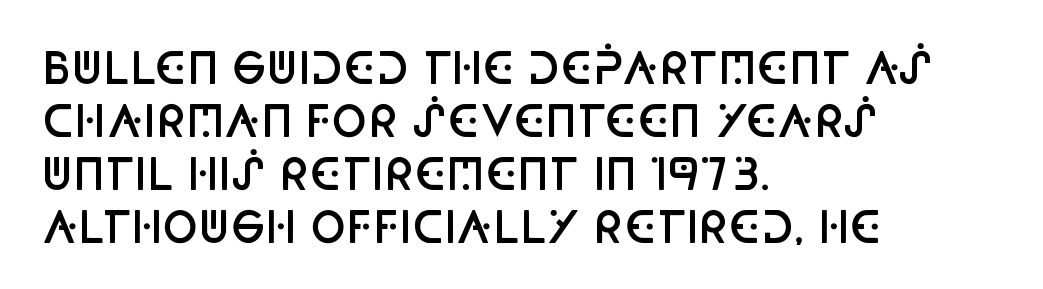
{"serif": "no", "italic": "no", "bold": "semi", "weight": "semibold", "width": "condensed", "stroke_contrast": "low", "x_height": "large", "monospaced": "no", "underline": "no", "align": "left", "line_spacing_ratio": 1.23, "letter_spacing": "normal", "letter_spacing_em": 0.0, "glyph_px": 43}
